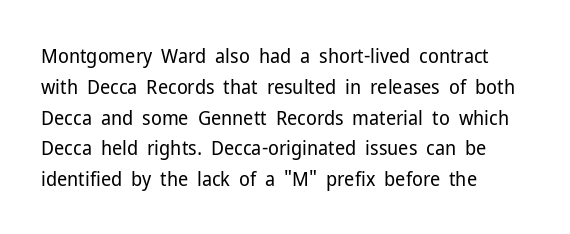
{"italic": "no", "bold": "no", "underline": "no", "align": "left", "line_spacing": "normal", "line_spacing_ratio": 1.54, "letter_spacing": "normal", "letter_spacing_em": 0.0, "glyph_px": 20}
